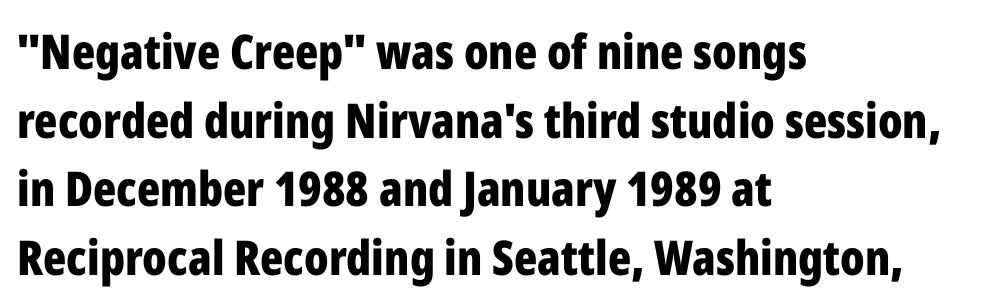
The image shows 48 px bold, condensed sans-serif type, upright; set left-aligned, normal line spacing (1.43x), normal letter spacing, not underlined; low stroke contrast and a medium x-height.
